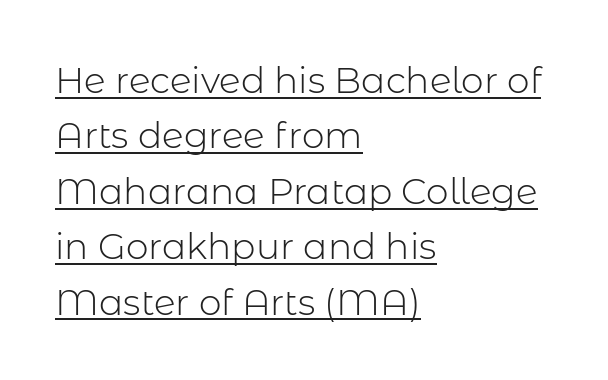
{"serif": "no", "italic": "no", "bold": "no", "weight": "light", "width": "normal", "stroke_contrast": "low", "x_height": "medium", "monospaced": "no", "underline": "yes", "align": "left", "line_spacing": "normal", "line_spacing_ratio": 1.54, "letter_spacing": "normal", "letter_spacing_em": 0.0, "glyph_px": 36}
